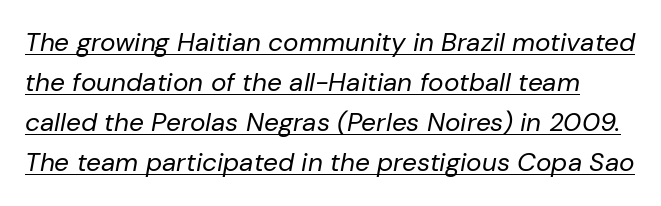
Q: Is the text bold? A: No.
Q: Is the text italic (slanted)? A: Yes, it leans right by about 10 degrees.
Q: Is the text underlined? A: Yes.
Q: Is the spacing between letters normal or unusually wide? A: Normal.
Q: Is the spacing between lines tight, normal or loose? A: Normal.
